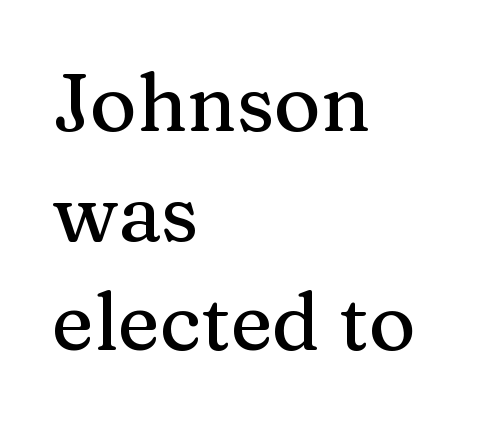
Q: Is the text italic (slanted)? A: No, it is upright.
Q: Is the typeface a serif or a sans-serif typeface? A: Serif.
Q: Is the text underlined? A: No.
Q: How is the paragraph aligned? A: Left-aligned.
Q: Is the spacing between letters normal or unusually wide? A: Normal.
Q: Is the spacing between lines tight, normal or loose? A: Normal.
Q: Width (condensed, normal, or wide)? A: Normal.
Q: Stroke contrast? A: Medium.
Q: x-height? A: Medium.
Q: Monospaced? A: No.
